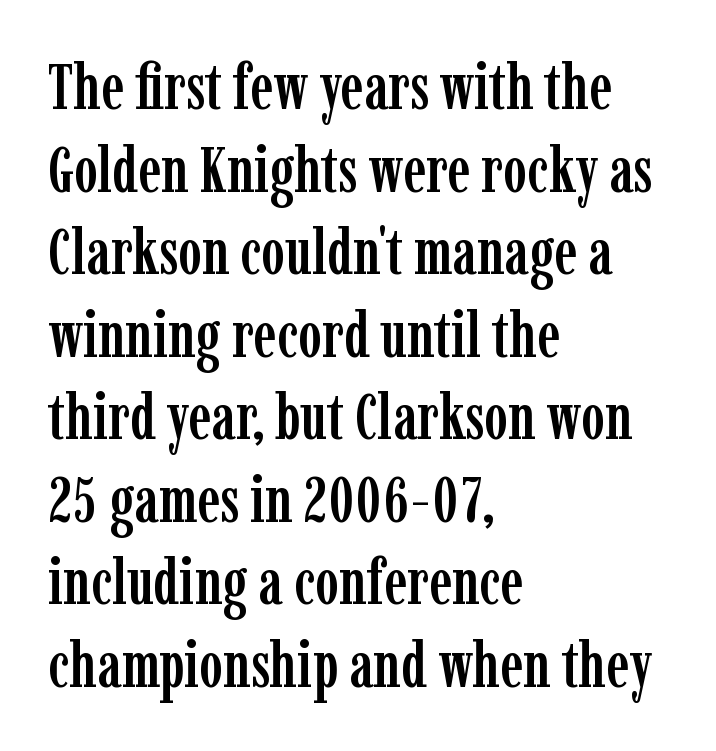
Q: Is the text italic (slanted)? A: No, it is upright.
Q: Is the typeface a serif or a sans-serif typeface? A: Serif.
Q: Is the text underlined? A: No.
Q: How is the paragraph aligned? A: Left-aligned.
Q: Is the spacing between letters normal or unusually wide? A: Normal.
Q: Is the spacing between lines tight, normal or loose? A: Normal.
Q: Width (condensed, normal, or wide)? A: Condensed.
Q: Stroke contrast? A: Low.
Q: x-height? A: Medium.
Q: Monospaced? A: No.
